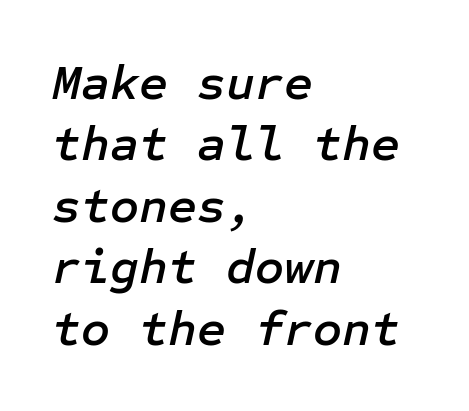
Words appear dense and cohesive because spacing is normal. If you drew a line through each stem, it would be angled. Each row of text sits above clean, open space. One-word summary of the alignment: left.
